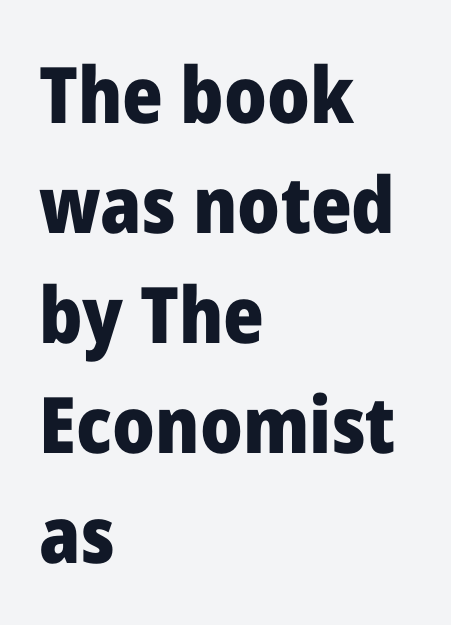
{"serif": "no", "italic": "no", "bold": "yes", "weight": "heavy", "width": "normal", "stroke_contrast": "low", "x_height": "medium", "monospaced": "no", "underline": "no", "align": "left", "line_spacing": "normal", "line_spacing_ratio": 1.41, "letter_spacing": "normal", "letter_spacing_em": 0.0, "glyph_px": 78}
